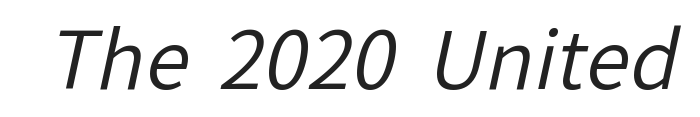
{"serif": "no", "bold": "no", "weight": "regular", "width": "normal", "stroke_contrast": "low", "x_height": "medium", "monospaced": "no", "underline": "no", "letter_spacing": "normal", "letter_spacing_em": 0.0, "glyph_px": 80}
